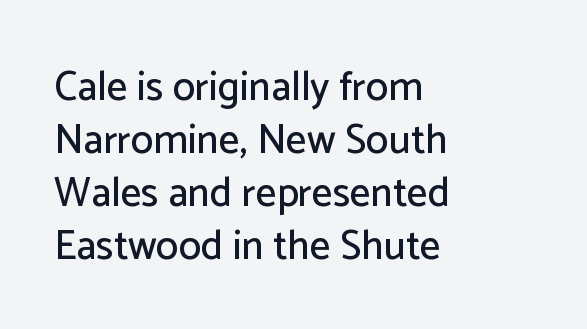
The image shows 41 px sans-serif type, upright; set left-aligned, normal line spacing (1.29x), normal letter spacing, not underlined; low stroke contrast and a medium x-height.
